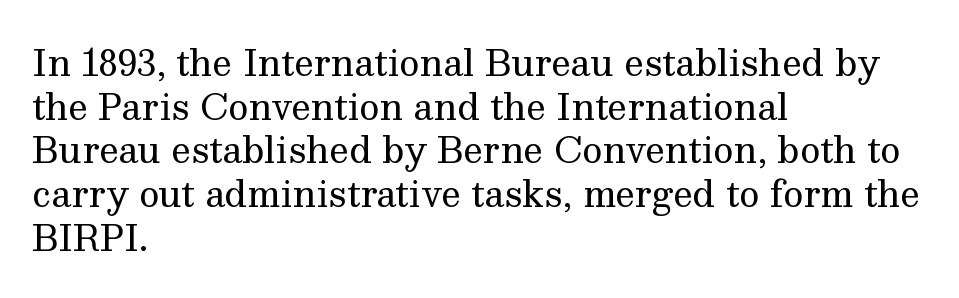
Q: Is the text bold? A: No.
Q: Is the text italic (slanted)? A: No, it is upright.
Q: Is the typeface a serif or a sans-serif typeface? A: Serif.
Q: Is the text underlined? A: No.
Q: How is the paragraph aligned? A: Left-aligned.
Q: Is the spacing between letters normal or unusually wide? A: Normal.
Q: Is the spacing between lines tight, normal or loose? A: Normal.
Q: Width (condensed, normal, or wide)? A: Normal.
Q: Stroke contrast? A: Medium.
Q: x-height? A: Medium.
Q: Monospaced? A: No.
